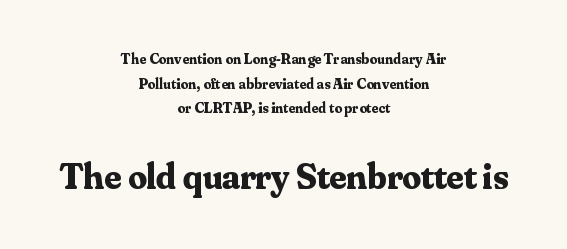
Q: Is the text bold? A: Yes.
Q: Is the text italic (slanted)? A: No, it is upright.
Q: Is the typeface a serif or a sans-serif typeface? A: Serif.
Q: Is the text underlined? A: No.
Q: How is the paragraph aligned? A: Centered.
Q: Is the spacing between letters normal or unusually wide? A: Normal.
Q: Is the spacing between lines tight, normal or loose? A: Normal.
Q: Which block of text is set in a larger size, the first (top) or the second (bottom)? A: The second (bottom) one.
Q: Width (condensed, normal, or wide)? A: Normal.
Q: Stroke contrast? A: Medium.
Q: x-height? A: Small.
Q: Monospaced? A: No.
